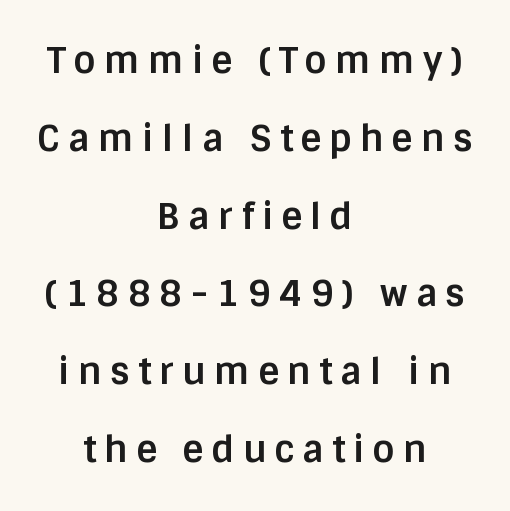
The image shows 36 px bold sans-serif type, upright; set centered, loose line spacing (2.16x), unusually wide letter spacing (+0.23 em), not underlined; low stroke contrast and a large x-height.
